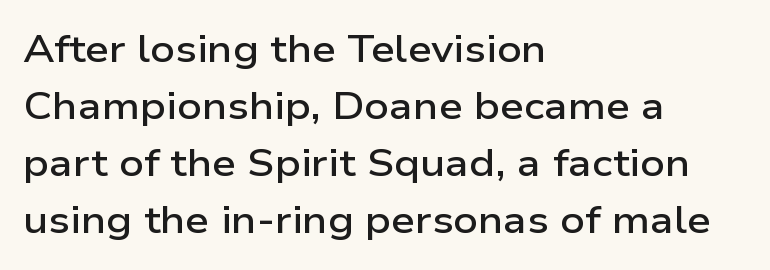
The image shows 38 px semibold, wide sans-serif type, upright; set left-aligned, normal line spacing (1.5x), normal letter spacing, not underlined; low stroke contrast and a medium x-height.
